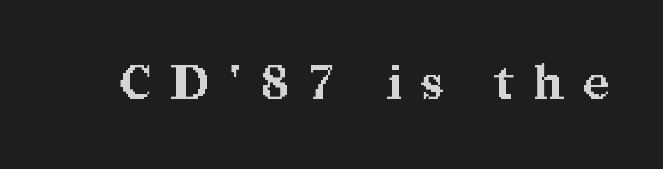
The image shows 48 px bold serif type, upright; set unusually wide letter spacing (+0.41 em), not underlined; medium stroke contrast and a medium x-height.
